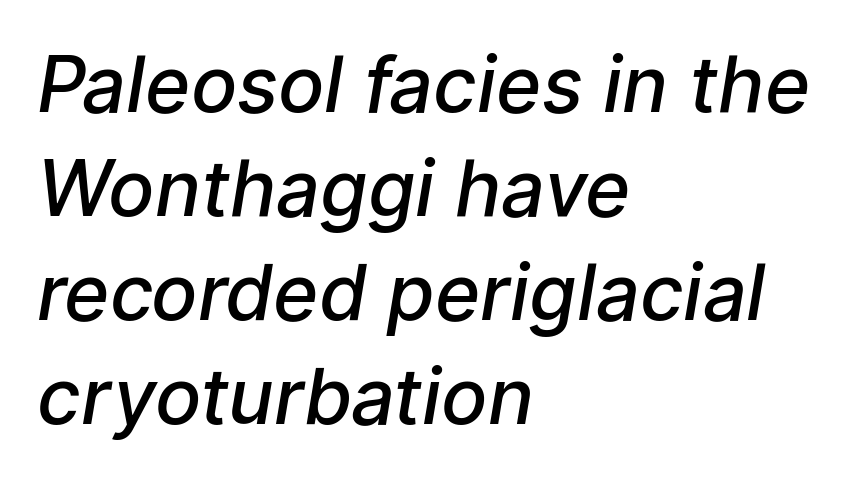
The image shows 77 px semibold sans-serif type; set left-aligned, normal line spacing (1.35x), normal letter spacing, not underlined; low stroke contrast and a medium x-height.
